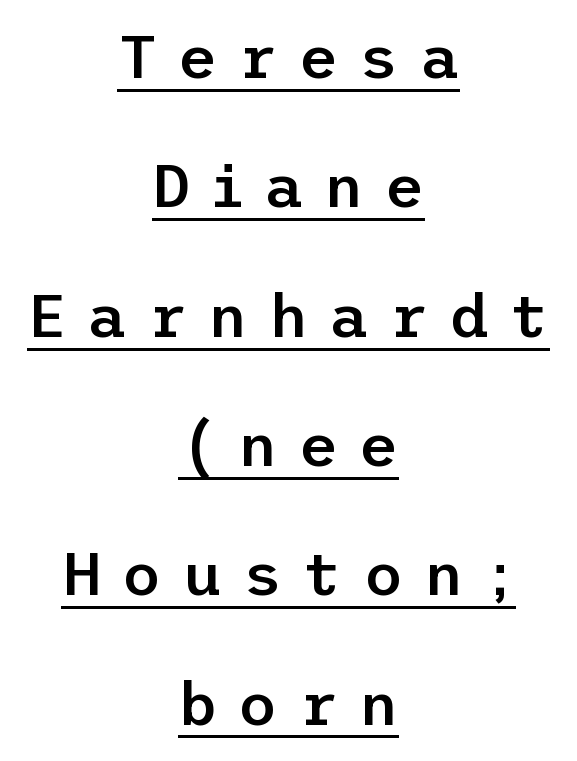
Q: Is the text bold? A: Semi-bold.
Q: Is the text italic (slanted)? A: No, it is upright.
Q: Is the typeface a serif or a sans-serif typeface? A: Sans-serif.
Q: Is the text underlined? A: Yes.
Q: How is the paragraph aligned? A: Centered.
Q: Is the spacing between letters normal or unusually wide? A: Unusually wide.
Q: Is the spacing between lines tight, normal or loose? A: Loose.
Q: Width (condensed, normal, or wide)? A: Normal.
Q: Stroke contrast? A: Low.
Q: x-height? A: Medium.
